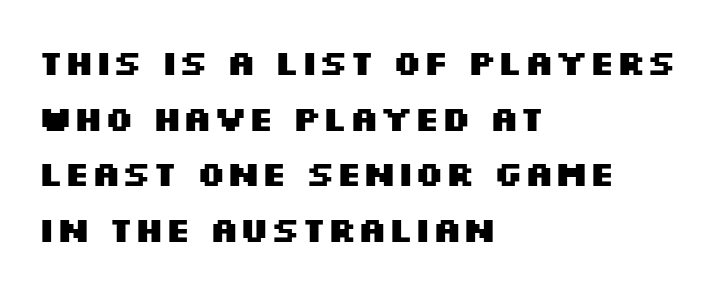
One glance says typical: line gaps are just what's usual. Is there any slant? The stems are plumb. The designer went with a sans here, leaving each stem footless. The passage shown is typed in a proportional face where columns would drift. The zone under the glyphs is completely vacant.
